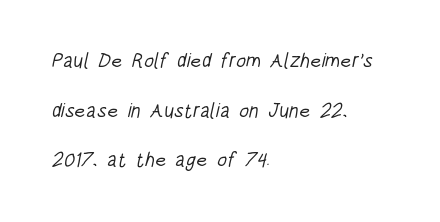
{"bold": "no", "underline": "no", "align": "left", "line_spacing": "loose", "line_spacing_ratio": 2.48, "letter_spacing": "normal", "letter_spacing_em": 0.0, "glyph_px": 20}
